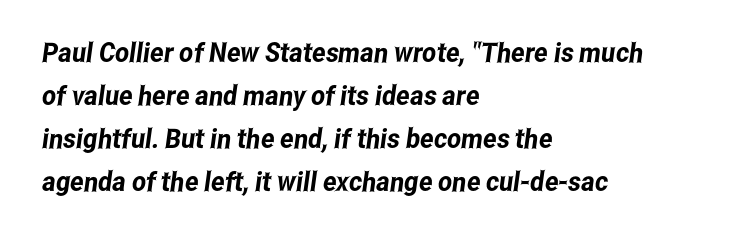
Q: Is the text underlined? A: No.
Q: How is the paragraph aligned? A: Left-aligned.
Q: Is the spacing between letters normal or unusually wide? A: Normal.
Q: Is the spacing between lines tight, normal or loose? A: Normal.
